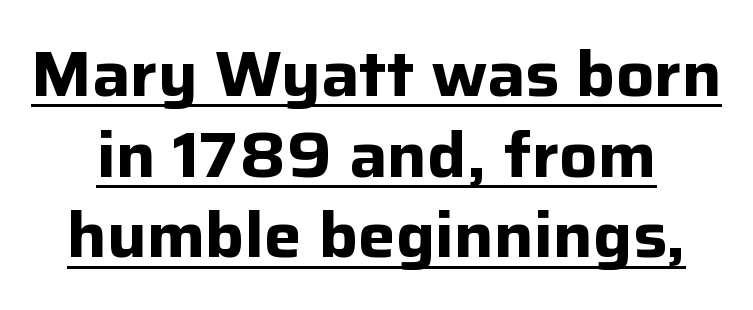
Regarding serifs, this sample does without them. A dark, heavy texture on the line: the type is bold. Is the letter spacing exaggerated? No — it looks like the ordinary default. You could not count columns in this text — the font is proportionally spaced.
